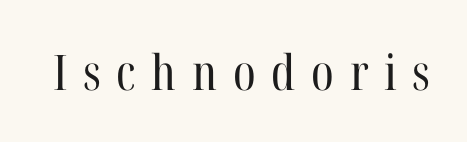
Q: Is the text bold? A: No.
Q: Is the text italic (slanted)? A: No, it is upright.
Q: Is the typeface a serif or a sans-serif typeface? A: Serif.
Q: Is the text underlined? A: No.
Q: Is the spacing between letters normal or unusually wide? A: Unusually wide.
Q: Width (condensed, normal, or wide)? A: Condensed.
Q: Stroke contrast? A: High.
Q: x-height? A: Medium.
Q: Monospaced? A: No.
